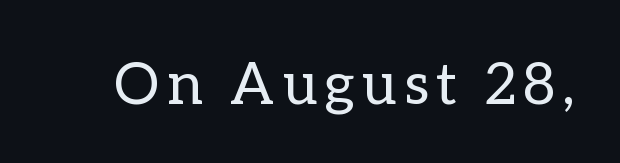
{"italic": "no", "bold": "no", "weight": "regular", "width": "normal", "stroke_contrast": "low", "x_height": "medium", "monospaced": "no", "underline": "no", "glyph_px": 58}
